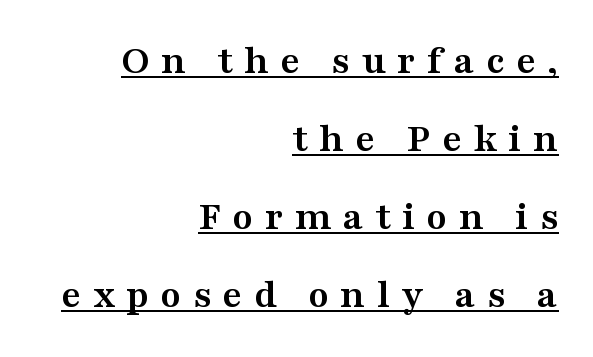
Q: Is the text bold? A: Yes.
Q: Is the text italic (slanted)? A: No, it is upright.
Q: Is the typeface a serif or a sans-serif typeface? A: Serif.
Q: Is the text underlined? A: Yes.
Q: How is the paragraph aligned? A: Right-aligned.
Q: Is the spacing between letters normal or unusually wide? A: Unusually wide.
Q: Width (condensed, normal, or wide)? A: Wide.
Q: Stroke contrast? A: Medium.
Q: x-height? A: Medium.
Q: Monospaced? A: No.
